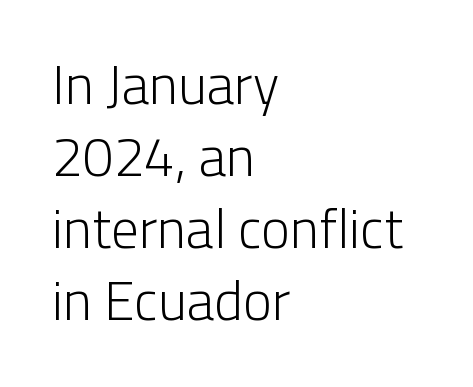
Q: Is the text bold? A: No.
Q: Is the text italic (slanted)? A: No, it is upright.
Q: Is the typeface a serif or a sans-serif typeface? A: Sans-serif.
Q: Is the text underlined? A: No.
Q: How is the paragraph aligned? A: Left-aligned.
Q: Is the spacing between letters normal or unusually wide? A: Normal.
Q: Is the spacing between lines tight, normal or loose? A: Normal.
Q: Width (condensed, normal, or wide)? A: Normal.
Q: Stroke contrast? A: Low.
Q: x-height? A: Medium.
Q: Monospaced? A: No.
